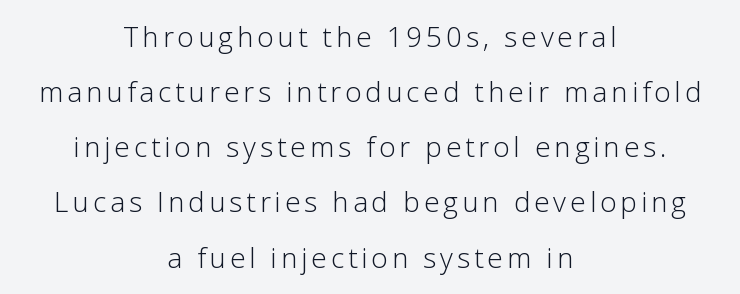
{"serif": "no", "italic": "no", "bold": "no", "weight": "light", "width": "normal", "stroke_contrast": "low", "x_height": "medium", "monospaced": "no", "underline": "no", "align": "center", "line_spacing": "loose", "line_spacing_ratio": 1.97, "glyph_px": 28}
